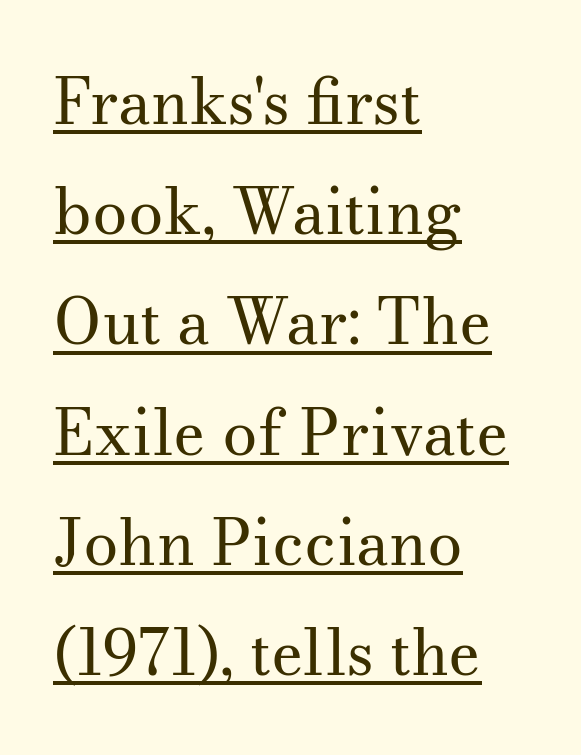
{"serif": "yes", "italic": "no", "bold": "no", "weight": "regular", "width": "normal", "stroke_contrast": "medium", "x_height": "small", "monospaced": "no", "underline": "yes", "align": "left", "line_spacing_ratio": 1.75, "letter_spacing": "normal", "letter_spacing_em": 0.0, "glyph_px": 63}
